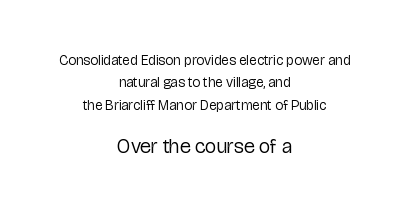
The font sits on the lighter half of the weight spectrum, regular included. Between one letter and the next there's only the usual sliver of space. Honestly, there is no underline to notice here at all. The specimen reads as upright at a glance. Which of the two is more prominent by size? The second, at the bottom.
